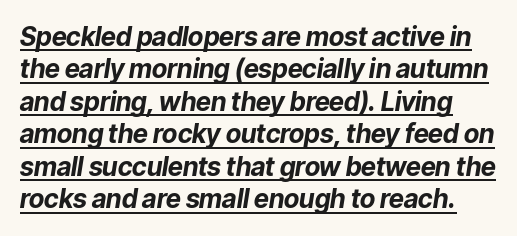
{"italic": "yes", "lean": "right", "slant_degrees": 9, "bold": "yes", "underline": "yes", "line_spacing": "normal", "line_spacing_ratio": 1.25, "letter_spacing": "normal", "letter_spacing_em": 0.0, "glyph_px": 26}
